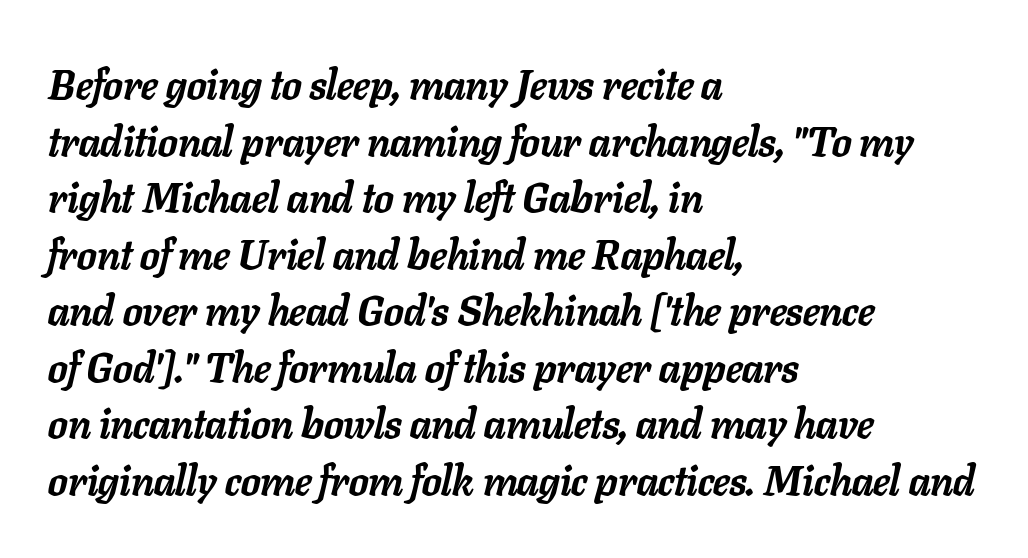
Q: Is the text bold? A: Yes.
Q: Is the text italic (slanted)? A: Yes, it leans right by about 11 degrees.
Q: Is the text underlined? A: No.
Q: How is the paragraph aligned? A: Left-aligned.
Q: Is the spacing between letters normal or unusually wide? A: Normal.
Q: Is the spacing between lines tight, normal or loose? A: Normal.
Q: Width (condensed, normal, or wide)? A: Normal.
Q: Stroke contrast? A: Low.
Q: x-height? A: Medium.
Q: Monospaced? A: No.
